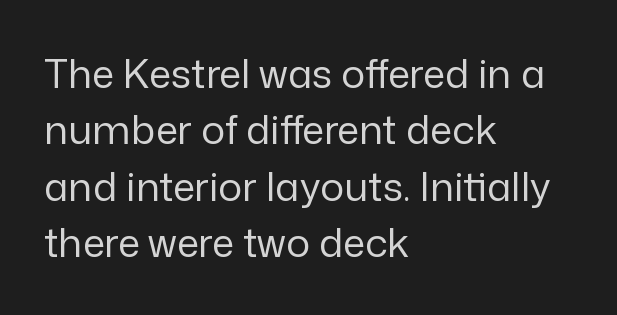
The image shows 40 px regular-weight sans-serif type, upright; set left-aligned, normal line spacing (1.41x), normal letter spacing, not underlined; low stroke contrast and a medium x-height.
